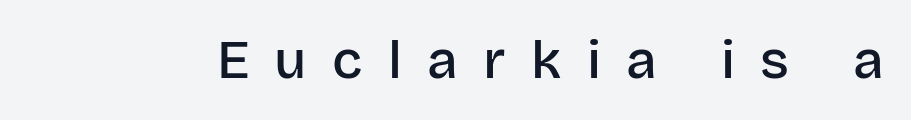
The letterforms stand isolated, each surrounded by extra space. Spacing verdict: proportional, widths tailored to each character. The strip under each line holds only bare page. The strokes are fattened partway — semibold, not bold. Designer's note — italics off, roman on. A typesetter would label this face a sans.
